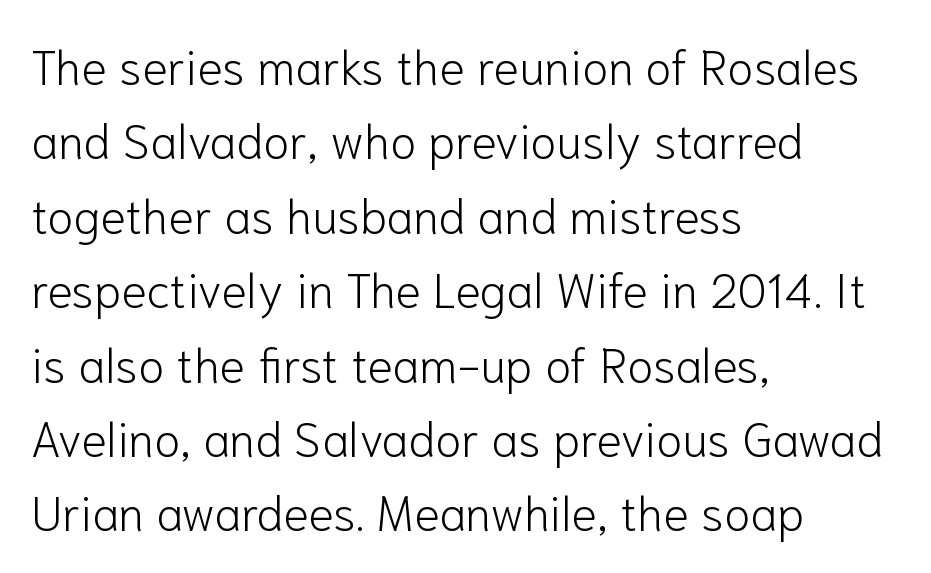
The image shows 48 px light sans-serif type, upright; set left-aligned, normal line spacing (1.55x), normal letter spacing, not underlined; low stroke contrast and a medium x-height.
